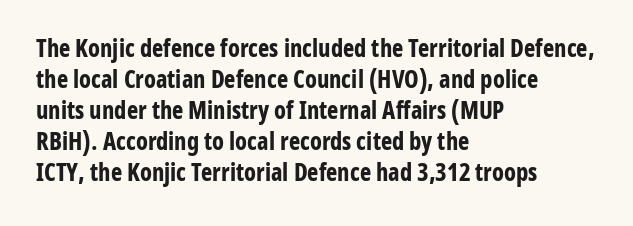
The image shows 24 px bold type, upright; set left-aligned, normal line spacing (1.29x), normal letter spacing, not underlined.
